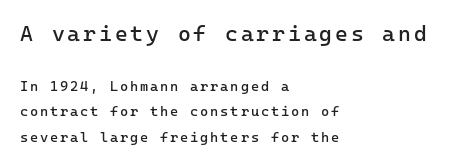
{"italic": "no", "bold": "no", "underline": "no", "align": "left", "line_spacing_ratio": 1.82, "larger_block": "first", "size_ratio": 1.57, "glyph_px": 22}
